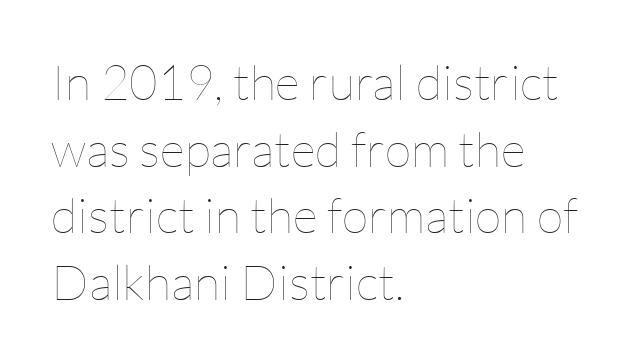
Q: Is the text bold? A: No.
Q: Is the text italic (slanted)? A: No, it is upright.
Q: Is the text underlined? A: No.
Q: How is the paragraph aligned? A: Left-aligned.
Q: Is the spacing between letters normal or unusually wide? A: Normal.
Q: Is the spacing between lines tight, normal or loose? A: Normal.
Q: Width (condensed, normal, or wide)? A: Normal.
Q: Stroke contrast? A: Low.
Q: x-height? A: Medium.
Q: Monospaced? A: No.
